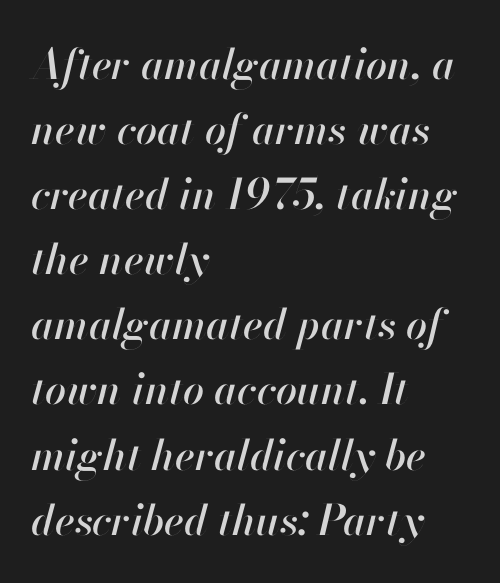
The image shows 42 px text type, italic (leaning right); set left-aligned, normal line spacing (1.55x), normal letter spacing, not underlined; high stroke contrast and a small x-height.
